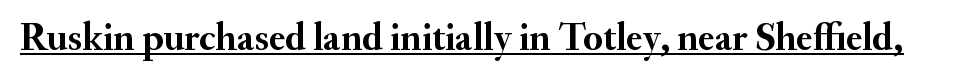
These lines were composed using upright roman letters. The glyphs are accompanied by a horizontal stroke just below them. The gaps between neighbouring characters are ordinary and unremarkable. These lines are rendered in a variable-pitch font.
